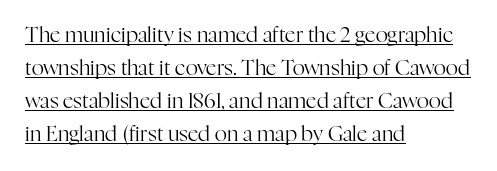
The image shows 21 px text type, upright; set left-aligned, normal line spacing (1.57x), normal letter spacing, underlined.
